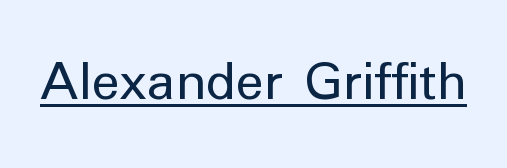
Q: Is the text bold? A: No.
Q: Is the text italic (slanted)? A: No, it is upright.
Q: Is the typeface a serif or a sans-serif typeface? A: Sans-serif.
Q: Is the text underlined? A: Yes.
Q: Is the spacing between letters normal or unusually wide? A: Normal.
Q: Width (condensed, normal, or wide)? A: Normal.
Q: Stroke contrast? A: Low.
Q: x-height? A: Medium.
Q: Monospaced? A: No.
